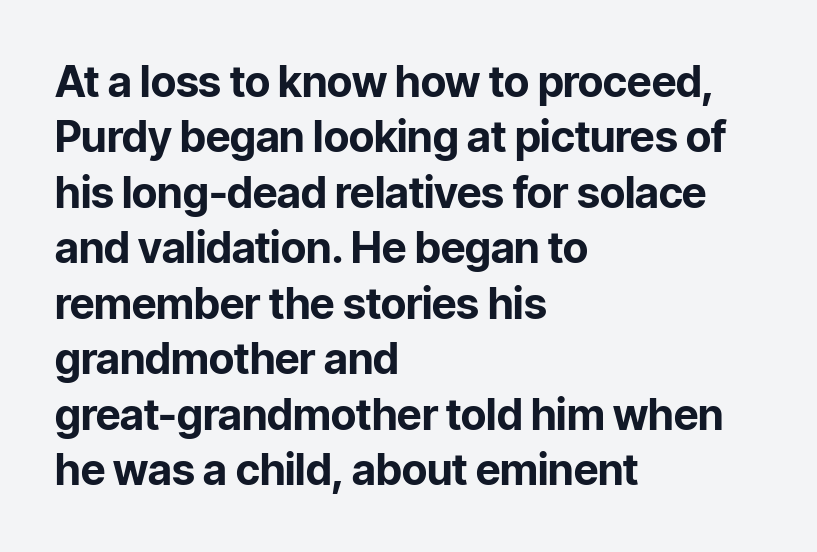
Q: Is the text bold? A: Yes.
Q: Is the text italic (slanted)? A: No, it is upright.
Q: Is the typeface a serif or a sans-serif typeface? A: Sans-serif.
Q: Is the text underlined? A: No.
Q: How is the paragraph aligned? A: Left-aligned.
Q: Is the spacing between letters normal or unusually wide? A: Normal.
Q: Is the spacing between lines tight, normal or loose? A: Normal.
Q: Width (condensed, normal, or wide)? A: Normal.
Q: Stroke contrast? A: Low.
Q: x-height? A: Medium.
Q: Monospaced? A: No.
